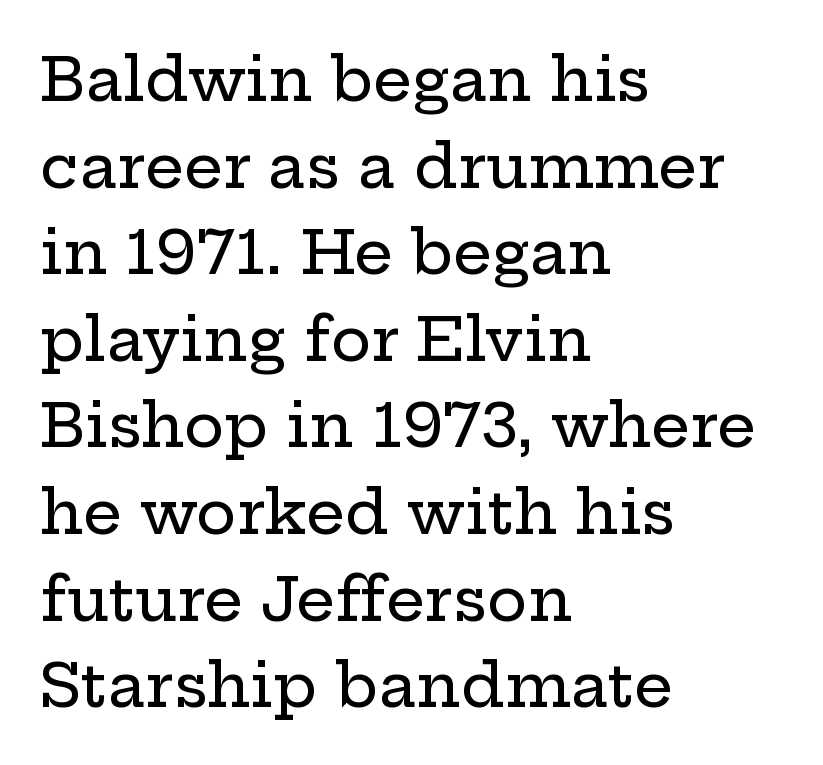
The image shows 61 px wide serif type, upright; set left-aligned, normal line spacing (1.42x), normal letter spacing, not underlined; low stroke contrast and a medium x-height.
